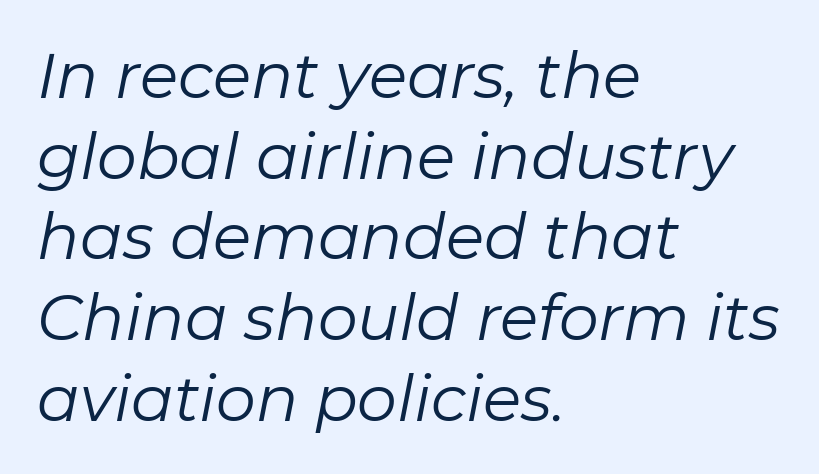
{"italic": "yes", "lean": "right", "slant_degrees": 11, "bold": "no", "weight": "regular", "width": "normal", "stroke_contrast": "low", "x_height": "medium", "monospaced": "no", "underline": "no", "align": "left", "line_spacing": "normal", "line_spacing_ratio": 1.28, "letter_spacing": "normal", "letter_spacing_em": 0.0, "glyph_px": 63}
